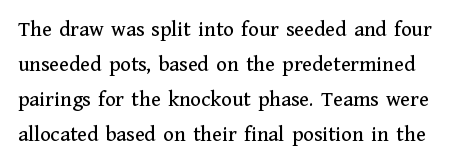
Q: Is the text italic (slanted)? A: No, it is upright.
Q: Is the text underlined? A: No.
Q: Is the spacing between letters normal or unusually wide? A: Normal.
Q: Is the spacing between lines tight, normal or loose? A: Normal.
